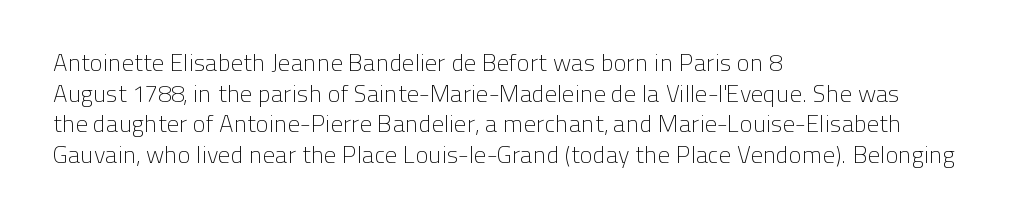
The image shows 24 px text type, upright; set left-aligned, normal line spacing (1.28x), normal letter spacing, not underlined.
